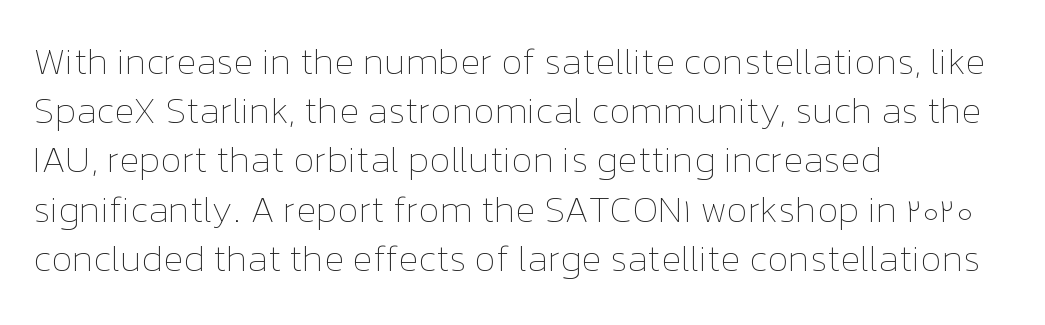
Spacing between characters is what you'd get straight out of the box. Varying glyph widths throughout — classic text-font behaviour. Typeset ragged right — the left edge is the straight one. A bare baseline throughout the passage. Each new line begins a customary step beneath the previous one. The letterforms sit at book weight or below.
